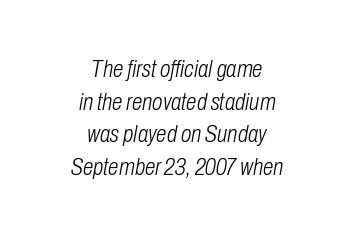
Q: Is the text bold? A: No.
Q: Is the text italic (slanted)? A: Yes, it leans right by about 10 degrees.
Q: Is the text underlined? A: No.
Q: How is the paragraph aligned? A: Centered.
Q: Is the spacing between letters normal or unusually wide? A: Normal.
Q: Is the spacing between lines tight, normal or loose? A: Normal.
